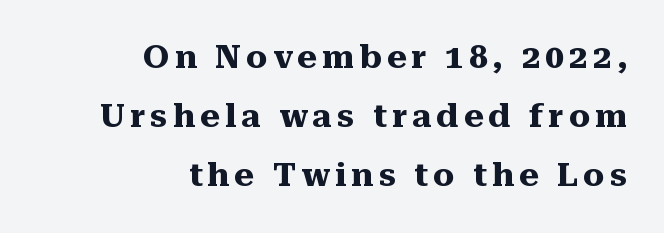
{"serif": "yes", "italic": "no", "bold": "yes", "weight": "heavy", "width": "normal", "stroke_contrast": "medium", "x_height": "medium", "monospaced": "no", "underline": "no", "align": "right", "line_spacing_ratio": 1.79, "glyph_px": 33}
